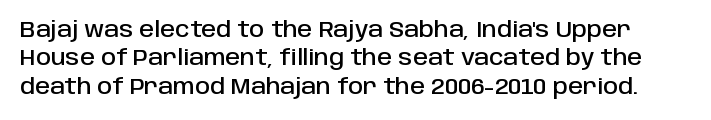
Q: Is the text italic (slanted)? A: No, it is upright.
Q: Is the text underlined? A: No.
Q: Is the spacing between letters normal or unusually wide? A: Normal.
Q: Is the spacing between lines tight, normal or loose? A: Normal.
